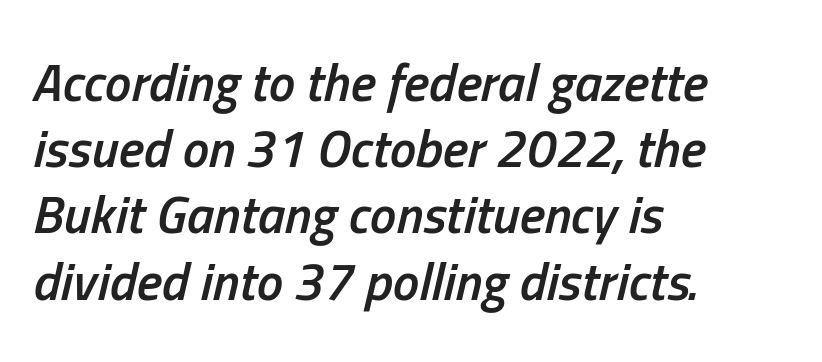
{"italic": "yes", "lean": "right", "slant_degrees": 13, "bold": "semi", "weight": "semibold", "width": "condensed", "stroke_contrast": "low", "x_height": "medium", "monospaced": "no", "underline": "no", "align": "left", "line_spacing": "normal", "line_spacing_ratio": 1.25, "letter_spacing": "normal", "letter_spacing_em": 0.0, "glyph_px": 53}
